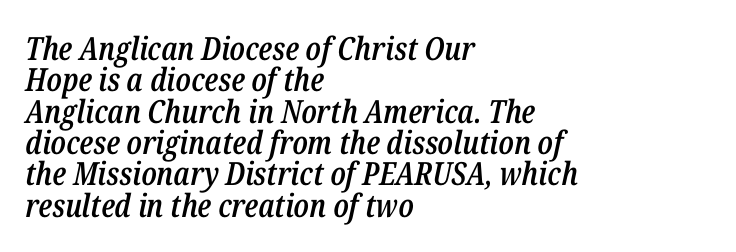
Q: Is the text bold? A: Semi-bold.
Q: Is the text italic (slanted)? A: Yes, it leans right by about 12 degrees.
Q: Is the text underlined? A: No.
Q: How is the paragraph aligned? A: Left-aligned.
Q: Is the spacing between letters normal or unusually wide? A: Normal.
Q: Is the spacing between lines tight, normal or loose? A: Tight.
Q: Width (condensed, normal, or wide)? A: Condensed.
Q: Stroke contrast? A: Low.
Q: x-height? A: Medium.
Q: Monospaced? A: No.
